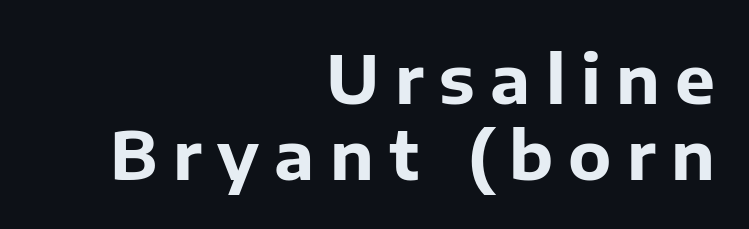
{"serif": "no", "italic": "no", "bold": "yes", "weight": "bold", "width": "normal", "stroke_contrast": "low", "x_height": "medium", "monospaced": "no", "underline": "no", "align": "right", "line_spacing": "tight", "line_spacing_ratio": 1.13, "letter_spacing": "wide", "letter_spacing_em": 0.23, "glyph_px": 67}
